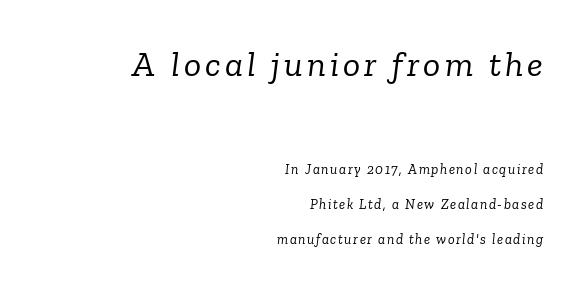
Just letters on the line, the space beneath them empty. Vertical spacing — loose. Does the copy run flush right? Yes — the right margin is perfectly even. Italic? Definitely — the glyphs are oblique. I'd call this a serif setting — the letters wear small feet.
